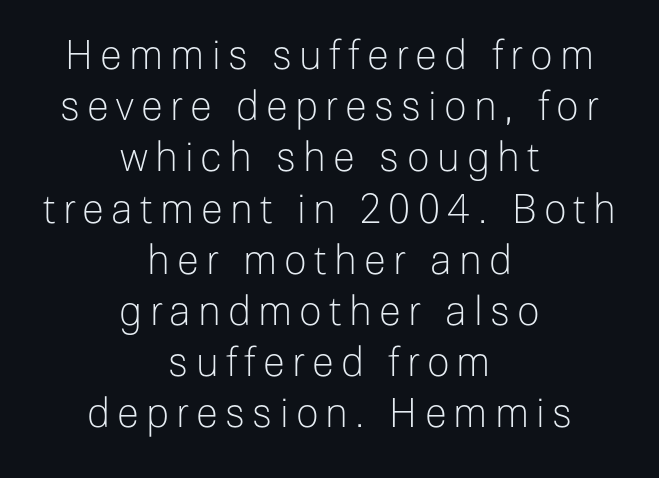
Serifs: no, the terminals of the letterforms are clean. Stroke thickness stays within the range of a standard reading face or lighter. The passage shown is typed in a proportional face where columns would drift. The rendering uses a moderate line-height, typical for paragraphs. The foot of each line stays bare and open.
